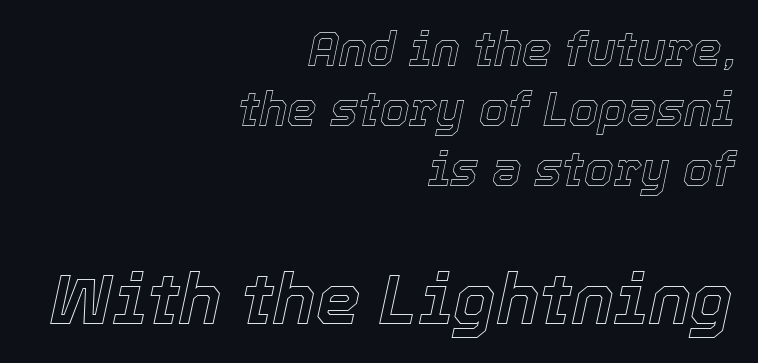
The image shows 71 px text type, italic (leaning right); set right-aligned, normal line spacing (1.28x), normal letter spacing, not underlined; the second (bottom) block is 1.51x larger; a medium x-height.
